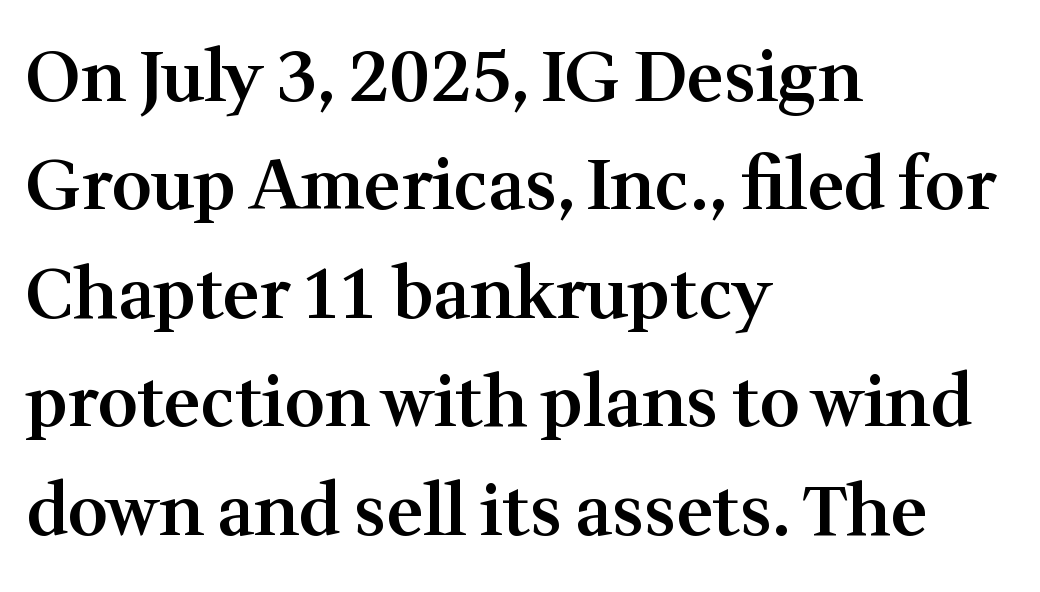
{"serif": "yes", "italic": "no", "bold": "semi", "weight": "semibold", "width": "normal", "stroke_contrast": "medium", "x_height": "medium", "monospaced": "no", "underline": "no", "align": "left", "line_spacing": "normal", "line_spacing_ratio": 1.55, "letter_spacing": "normal", "letter_spacing_em": 0.0, "glyph_px": 70}
